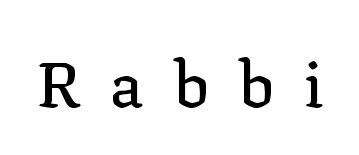
{"serif": "yes", "italic": "no", "width": "normal", "stroke_contrast": "low", "x_height": "medium", "monospaced": "no", "underline": "no", "letter_spacing": "wide", "letter_spacing_em": 0.46, "glyph_px": 63}
